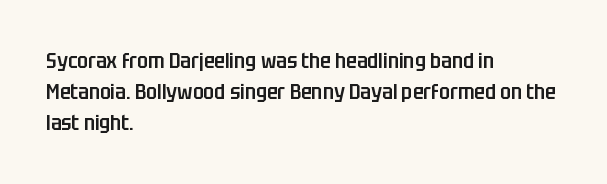
Q: Is the text bold? A: Semi-bold.
Q: Is the text italic (slanted)? A: No, it is upright.
Q: Is the text underlined? A: No.
Q: How is the paragraph aligned? A: Left-aligned.
Q: Is the spacing between letters normal or unusually wide? A: Normal.
Q: Is the spacing between lines tight, normal or loose? A: Normal.
